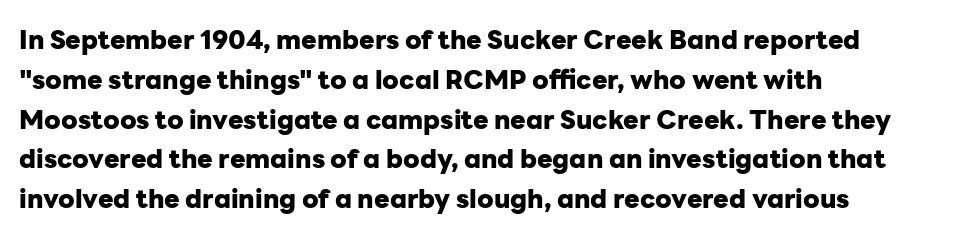
The image shows 26 px bold type, upright; set left-aligned, normal line spacing (1.53x), normal letter spacing, not underlined.
